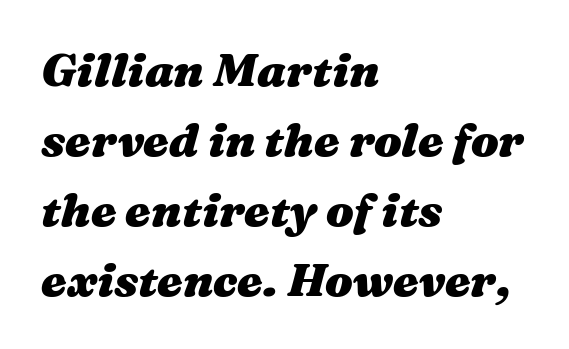
The image shows 46 px heavy, wide type, italic (leaning right); set left-aligned, normal line spacing (1.52x), normal letter spacing, not underlined; medium stroke contrast and a medium x-height.
